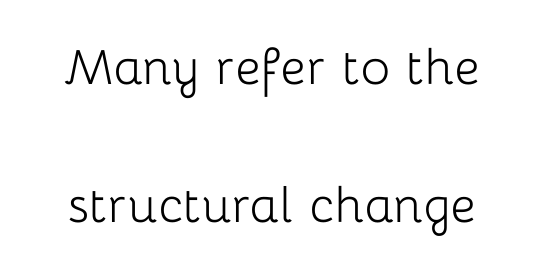
The image shows 62 px light sans-serif type, upright; set centered, loose line spacing (2.22x), normal letter spacing, not underlined; low stroke contrast and a medium x-height.
